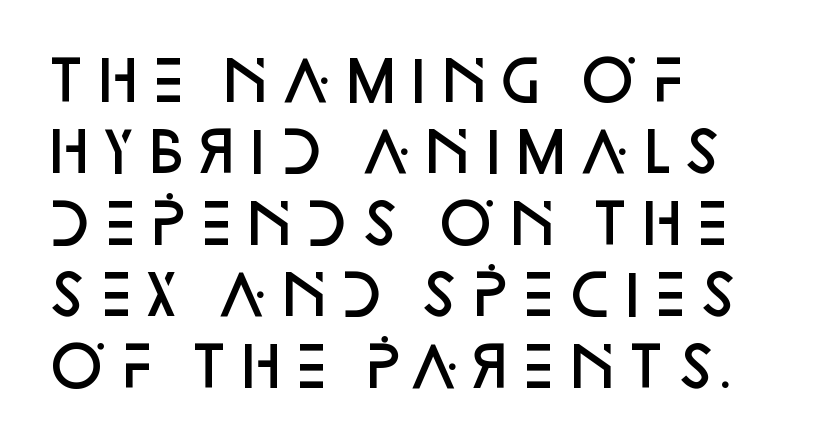
A bare baseline throughout the passage. Inter-character spacing is left at the font's built-in metrics. The characters display no serif detailing; their extremities are plain. A semibold gives these letters moderate extra thickness, short of bold.
